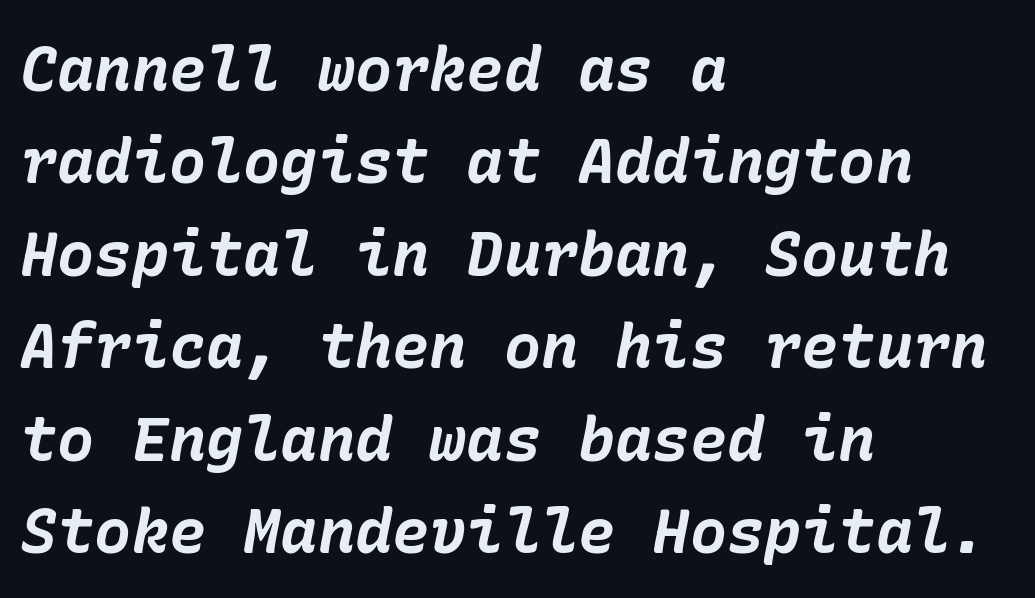
Q: Is the text bold? A: Yes.
Q: Is the text italic (slanted)? A: Yes, it leans right by about 10 degrees.
Q: Is the text underlined? A: No.
Q: How is the paragraph aligned? A: Left-aligned.
Q: Is the spacing between letters normal or unusually wide? A: Normal.
Q: Is the spacing between lines tight, normal or loose? A: Normal.
Q: Width (condensed, normal, or wide)? A: Normal.
Q: Stroke contrast? A: Low.
Q: x-height? A: Medium.
